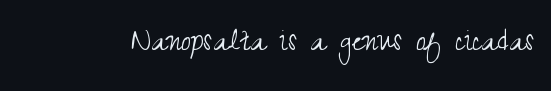
Q: Is the text bold? A: No.
Q: Is the text italic (slanted)? A: No, it is upright.
Q: Is the typeface a serif or a sans-serif typeface? A: Sans-serif.
Q: Is the text underlined? A: No.
Q: Is the spacing between letters normal or unusually wide? A: Normal.
Q: Width (condensed, normal, or wide)? A: Condensed.
Q: Stroke contrast? A: Medium.
Q: x-height? A: Small.
Q: Monospaced? A: No.
